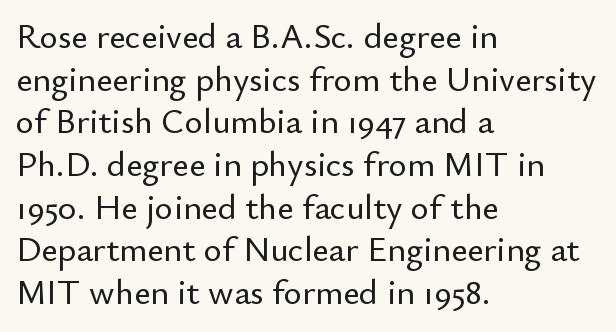
{"serif": "no", "italic": "no", "width": "normal", "stroke_contrast": "low", "x_height": "small", "monospaced": "no", "underline": "no", "align": "left", "line_spacing_ratio": 1.22, "letter_spacing": "normal", "letter_spacing_em": 0.0, "glyph_px": 35}
